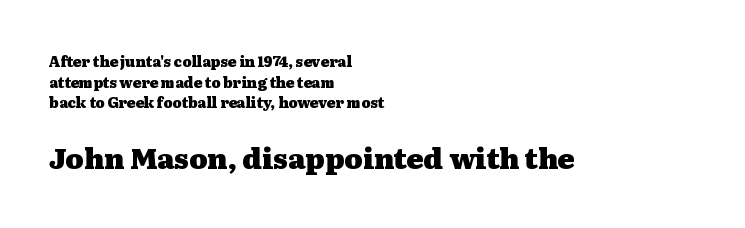
{"serif": "yes", "italic": "no", "bold": "yes", "weight": "heavy", "width": "wide", "stroke_contrast": "medium", "x_height": "medium", "monospaced": "no", "underline": "no", "align": "left", "line_spacing": "normal", "line_spacing_ratio": 1.48, "letter_spacing": "normal", "letter_spacing_em": 0.0, "larger_block": "second", "size_ratio": 2.0, "glyph_px": 28}
